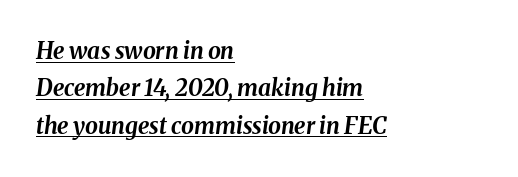
{"italic": "yes", "lean": "right", "slant_degrees": 8, "bold": "yes", "underline": "yes", "align": "left", "line_spacing": "normal", "line_spacing_ratio": 1.62, "letter_spacing": "normal", "letter_spacing_em": 0.0, "glyph_px": 23}
